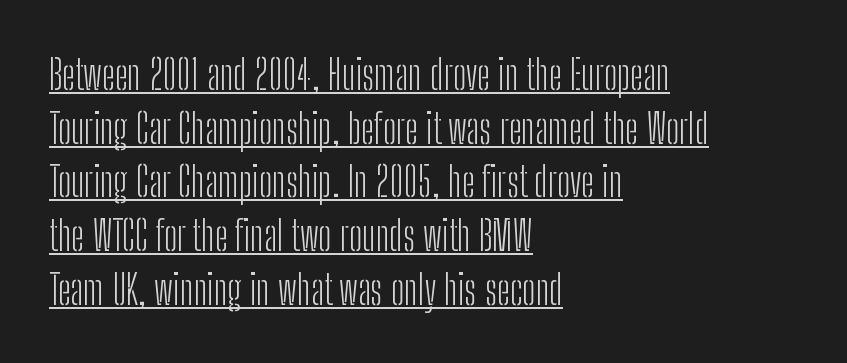
Nobody touched the tracking dial on this one. This sample has the flowing, uneven cadence of proportional lettering. Every word sits above its own underline. These lines are set flush left with a ragged right edge.
